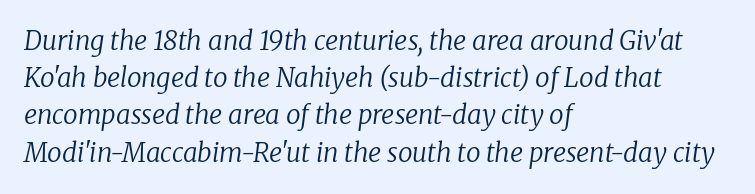
{"italic": "yes", "lean": "right", "slant_degrees": 8, "bold": "no", "underline": "no", "align": "left", "line_spacing": "normal", "line_spacing_ratio": 1.43, "letter_spacing": "normal", "letter_spacing_em": 0.0, "glyph_px": 26}
